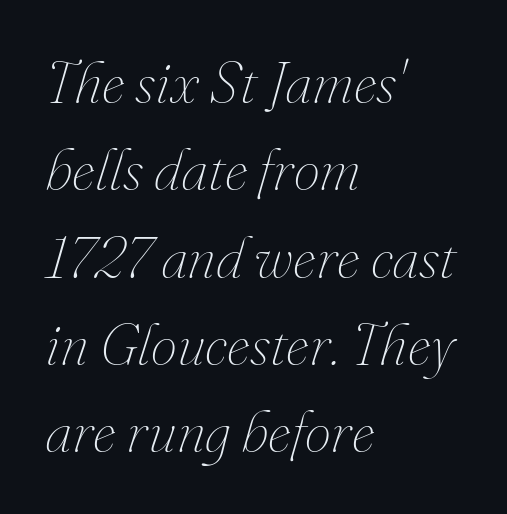
{"italic": "yes", "lean": "right", "slant_degrees": 16, "bold": "no", "weight": "thin", "width": "normal", "stroke_contrast": "medium", "x_height": "small", "monospaced": "no", "underline": "no", "align": "left", "line_spacing": "normal", "line_spacing_ratio": 1.48, "letter_spacing": "normal", "letter_spacing_em": 0.0, "glyph_px": 59}
